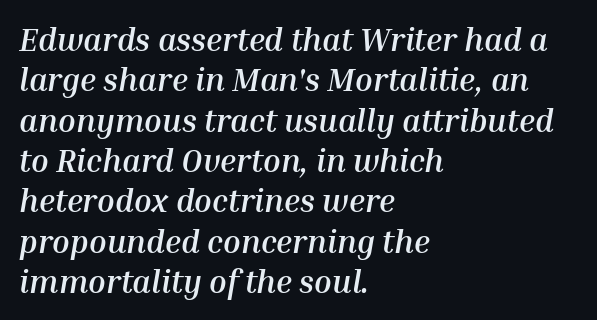
Q: Is the text bold? A: Yes.
Q: Is the text italic (slanted)? A: Yes, it leans right by about 10 degrees.
Q: Is the text underlined? A: No.
Q: How is the paragraph aligned? A: Left-aligned.
Q: Is the spacing between letters normal or unusually wide? A: Normal.
Q: Is the spacing between lines tight, normal or loose? A: Normal.
Q: Width (condensed, normal, or wide)? A: Normal.
Q: Stroke contrast? A: Medium.
Q: x-height? A: Medium.
Q: Monospaced? A: No.
